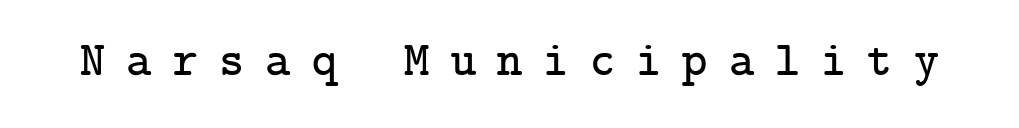
Q: Is the text italic (slanted)? A: No, it is upright.
Q: Is the typeface a serif or a sans-serif typeface? A: Serif.
Q: Is the text underlined? A: No.
Q: Is the spacing between letters normal or unusually wide? A: Unusually wide.
Q: Width (condensed, normal, or wide)? A: Normal.
Q: Stroke contrast? A: Low.
Q: x-height? A: Medium.
